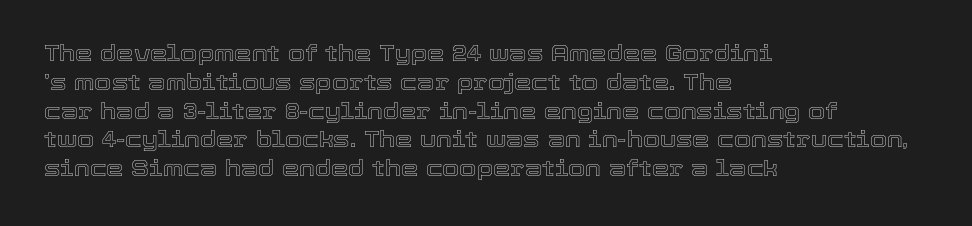
The image shows 22 px text type, upright; set left-aligned, normal line spacing (1.31x), normal letter spacing, not underlined.
